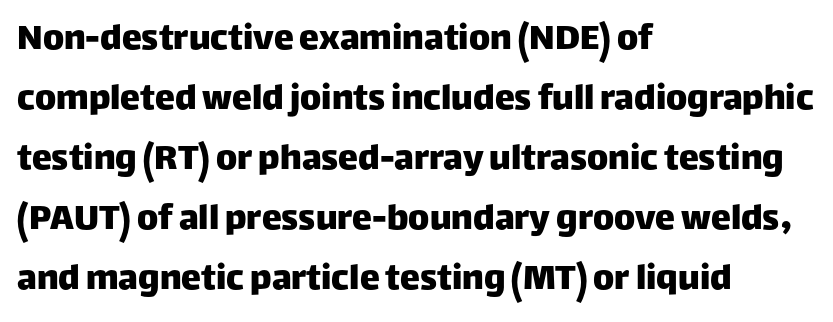
Successive baselines arrive at the customary interval. Inter-character spacing is left at the font's built-in metrics. Every row of glyphs begins at an identical x-position on the left. This is sans-serif lettering, the kind often seen on screens and signage. A roman cut, with each character standing at attention. Honestly, there is no underline to notice here at all.
